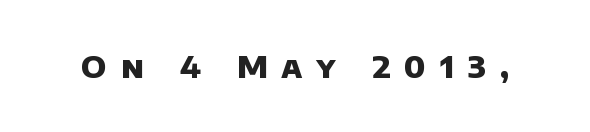
Set as a true bold cut, around the 700 mark. Think of a printed novel: that variable character pitch is what you see here. Descenders hang freely into open space. The letters are spread apart with noticeably loose tracking.
